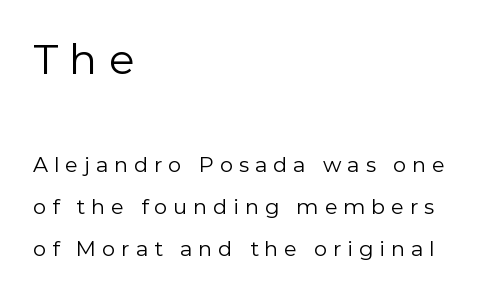
The image shows 42 px regular-weight sans-serif type, upright; set left-aligned, loose line spacing (2.0x), unusually wide letter spacing (+0.28 em), not underlined; the first (top) block is 2.0x larger; low stroke contrast and a medium x-height.
